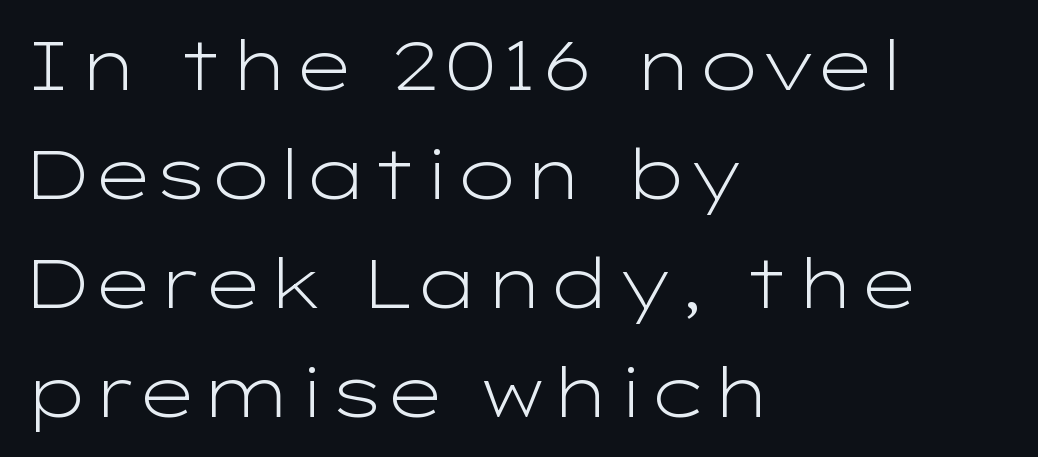
The image shows 69 px light, wide sans-serif type, upright; set left-aligned, normal line spacing (1.58x), normal letter spacing, not underlined; low stroke contrast and a medium x-height.
